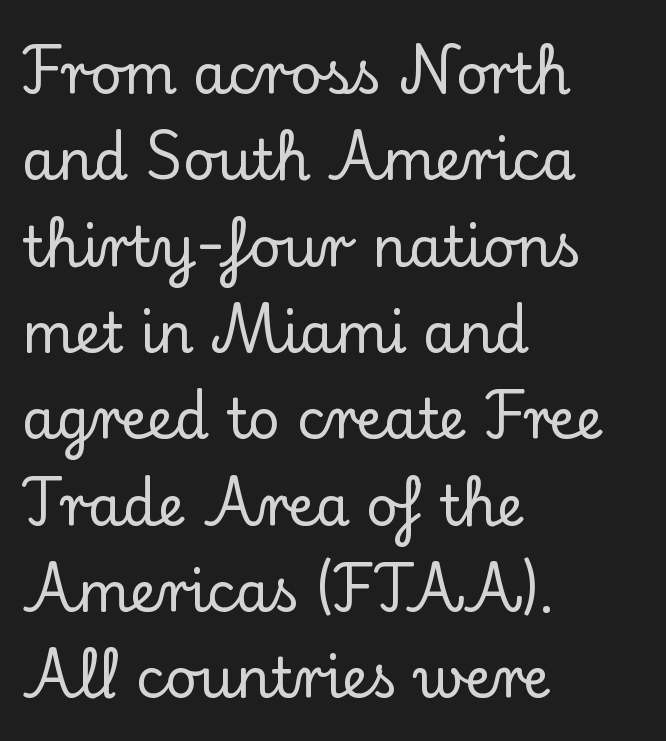
Q: Is the text italic (slanted)? A: No, it is upright.
Q: Is the typeface a serif or a sans-serif typeface? A: Serif.
Q: Is the text underlined? A: No.
Q: How is the paragraph aligned? A: Left-aligned.
Q: Is the spacing between letters normal or unusually wide? A: Normal.
Q: Is the spacing between lines tight, normal or loose? A: Normal.
Q: Width (condensed, normal, or wide)? A: Normal.
Q: Stroke contrast? A: Low.
Q: x-height? A: Small.
Q: Monospaced? A: No.
